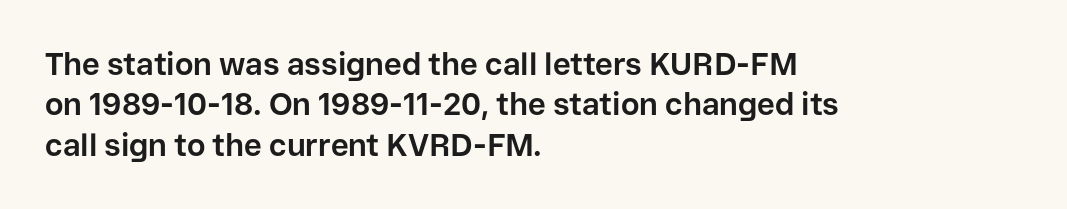
The image shows 31 px bold sans-serif type, upright; set left-aligned, normal line spacing (1.3x), normal letter spacing, not underlined; low stroke contrast and a medium x-height.
